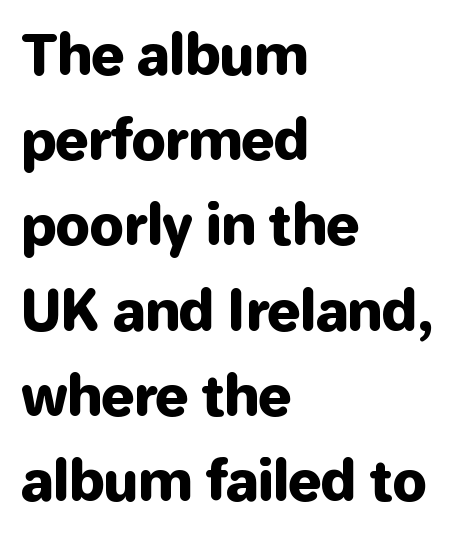
{"serif": "no", "italic": "no", "width": "normal", "stroke_contrast": "low", "x_height": "medium", "monospaced": "no", "underline": "no", "align": "left", "line_spacing": "normal", "line_spacing_ratio": 1.55, "letter_spacing": "normal", "letter_spacing_em": 0.0, "glyph_px": 55}
